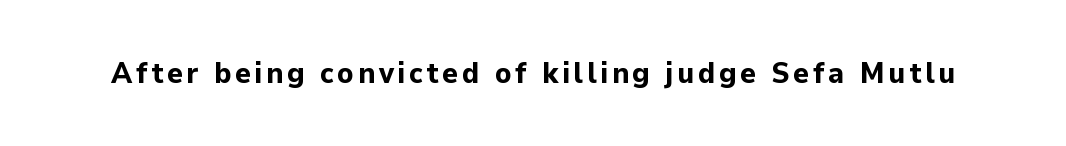
The image shows 30 px bold sans-serif type, upright; set not underlined; low stroke contrast and a medium x-height.
